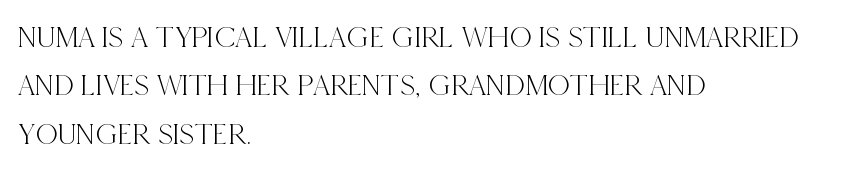
The image shows 31 px condensed serif type, upright; set left-aligned, normal line spacing (1.56x), normal letter spacing, not underlined; a large x-height.
